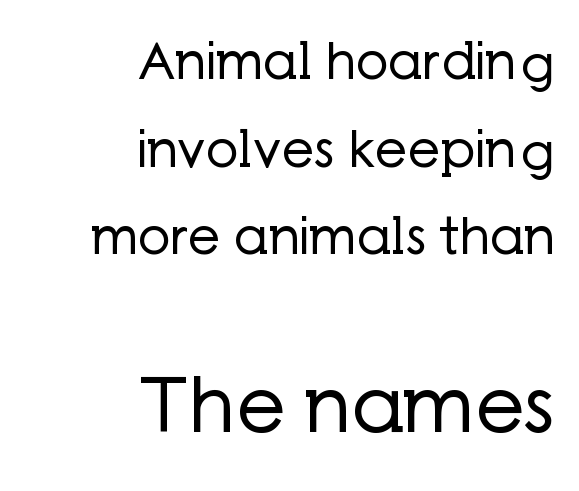
Q: Is the text bold? A: No.
Q: Is the text italic (slanted)? A: No, it is upright.
Q: Is the typeface a serif or a sans-serif typeface? A: Sans-serif.
Q: Is the text underlined? A: No.
Q: How is the paragraph aligned? A: Right-aligned.
Q: Is the spacing between letters normal or unusually wide? A: Normal.
Q: Which block of text is set in a larger size, the first (top) or the second (bottom)? A: The second (bottom) one.
Q: Width (condensed, normal, or wide)? A: Normal.
Q: Stroke contrast? A: Low.
Q: x-height? A: Medium.
Q: Monospaced? A: No.
